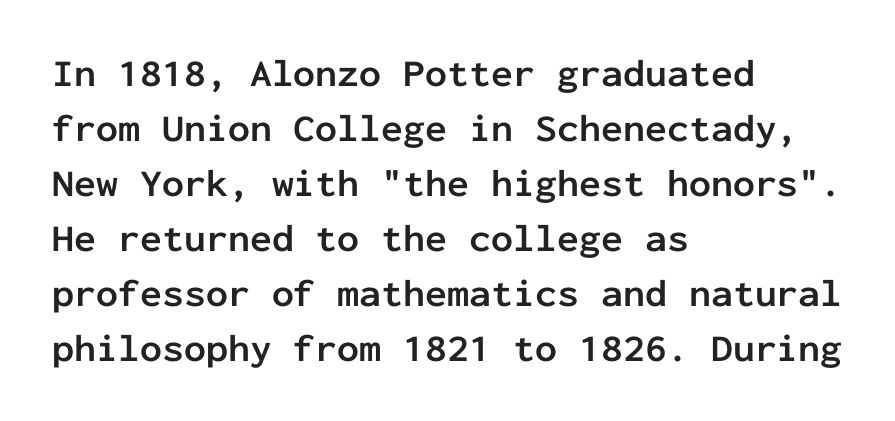
The image shows 39 px semibold sans-serif type, upright, monospaced; set left-aligned, normal line spacing (1.41x), normal letter spacing, not underlined; low stroke contrast and a medium x-height.
